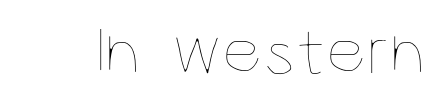
{"italic": "no", "bold": "no", "weight": "thin", "width": "condensed", "stroke_contrast": "low", "x_height": "large", "monospaced": "no", "underline": "no", "letter_spacing": "normal", "letter_spacing_em": 0.0, "glyph_px": 70}
